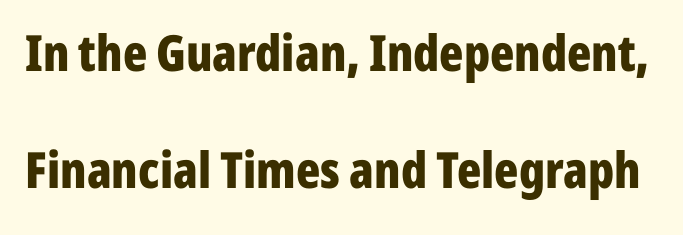
{"serif": "no", "italic": "no", "bold": "yes", "weight": "bold", "width": "condensed", "stroke_contrast": "low", "x_height": "medium", "monospaced": "no", "underline": "no", "line_spacing": "loose", "line_spacing_ratio": 2.35, "letter_spacing": "normal", "letter_spacing_em": 0.0, "glyph_px": 50}
